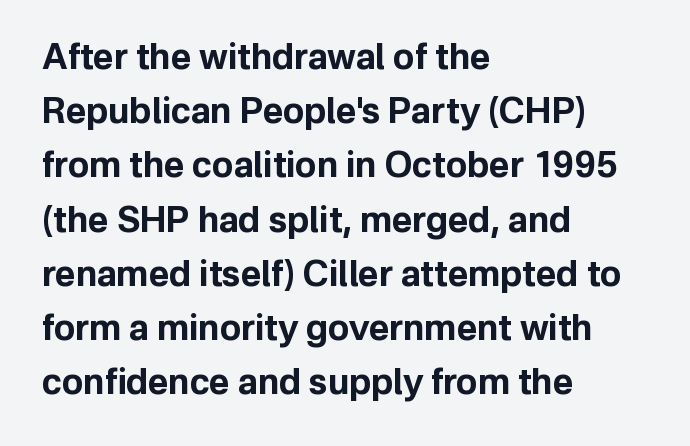
A typesetter would label this face a sans. Is the block centered? No — it sits flush against the left margin. Typographic density is high because the face is bold. Is the letter spacing exaggerated? No — it looks like the ordinary default. Lines of text with bare space underneath. You could not count columns in this text — the font is proportionally spaced.
